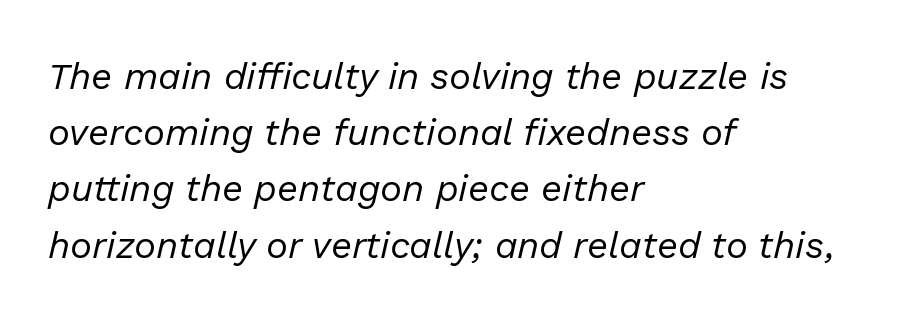
In CSS terms this would be text-align: left. The face used here is proportionally spaced, like ordinary book or web type. This block has exactly the height ordinary leading produces. Quick note: underline off.
